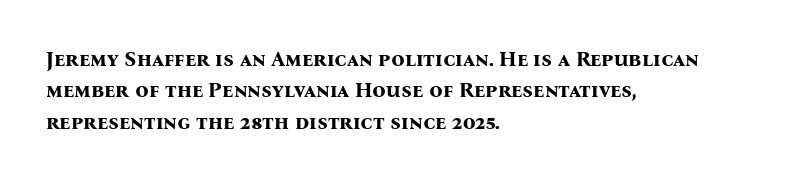
The image shows 21 px bold type, upright; set left-aligned, normal line spacing (1.5x), normal letter spacing, not underlined.
